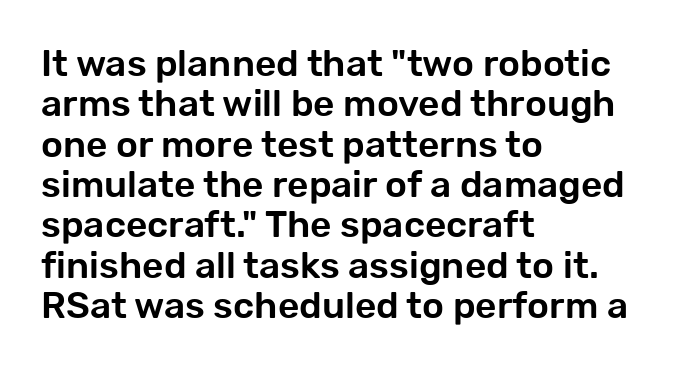
How are the letters spaced? Ordinarily, with no added tracking. Has an underline been added? It has not. The typeface chosen for these lines omits serifs. Designer's note — italics off, roman on. Cramped leading. Proportional: the letters do not fall into vertical columns.
